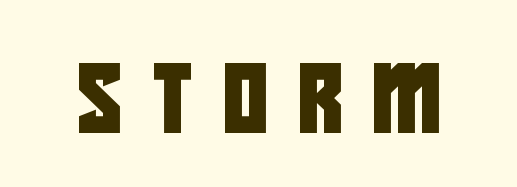
What kind of face is this? One without serifs — a sans. This rendering widens character spacing well past its baseline value. The gap between lines stays unmarked. Is this a fixed-width face? No — the glyphs have proportional, varying widths.
